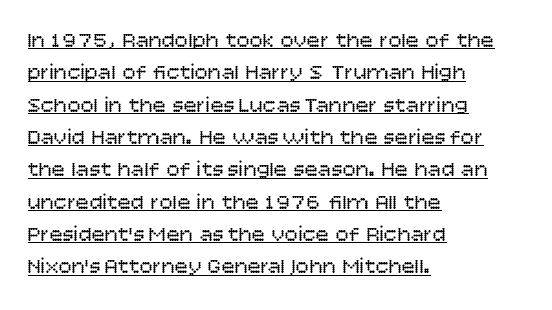
{"italic": "no", "bold": "no", "underline": "yes", "align": "left", "line_spacing": "normal", "line_spacing_ratio": 1.47, "letter_spacing": "normal", "letter_spacing_em": 0.0, "glyph_px": 22}
